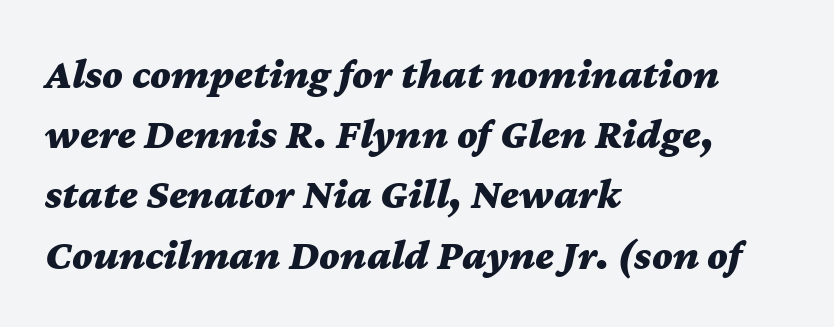
The image shows 43 px bold, wide type, italic (leaning right); set left-aligned, normal line spacing (1.4x), normal letter spacing, not underlined; medium stroke contrast and a medium x-height.
